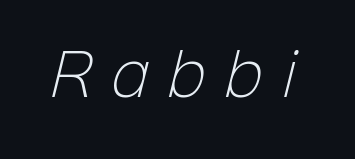
This reads as an unemphasized weight, regular at the heaviest. Regarding serifs, this sample does without them. The space beneath each line is pristine and unruled. The passage shown has open, widely tracked lettering throughout. The rendering uses natural spacing where letterforms have individual widths.
